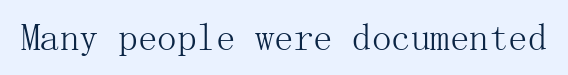
The image shows 39 px light serif type, upright; set normal letter spacing, not underlined; medium stroke contrast and a medium x-height.
